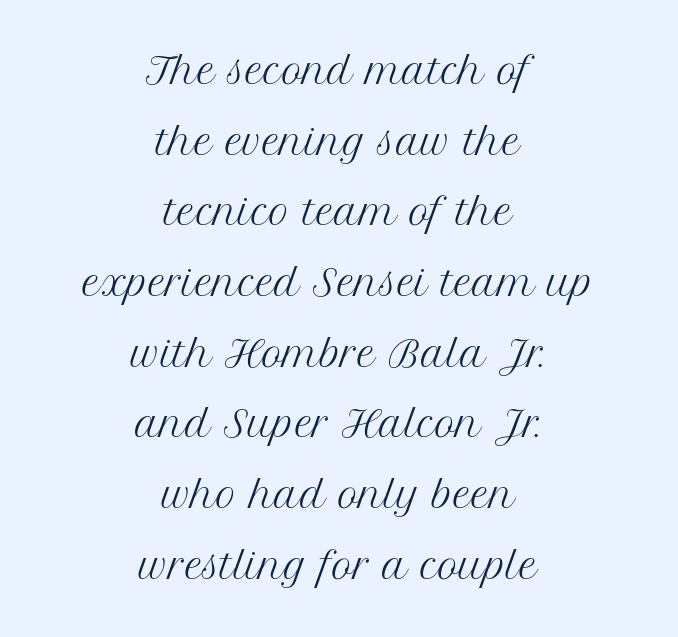
The image shows 35 px regular-weight type; set centered, loose line spacing (2.02x), normal letter spacing, not underlined; medium stroke contrast and a medium x-height.
